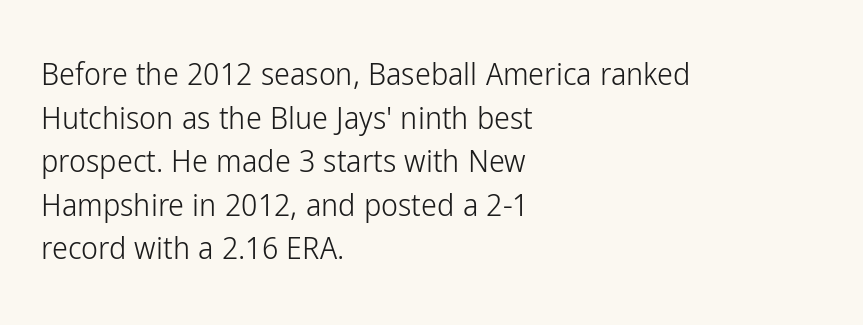
{"serif": "no", "italic": "no", "bold": "no", "weight": "light", "width": "condensed", "stroke_contrast": "low", "x_height": "medium", "monospaced": "no", "underline": "no", "align": "left", "line_spacing": "normal", "line_spacing_ratio": 1.36, "letter_spacing": "normal", "letter_spacing_em": 0.0, "glyph_px": 32}
